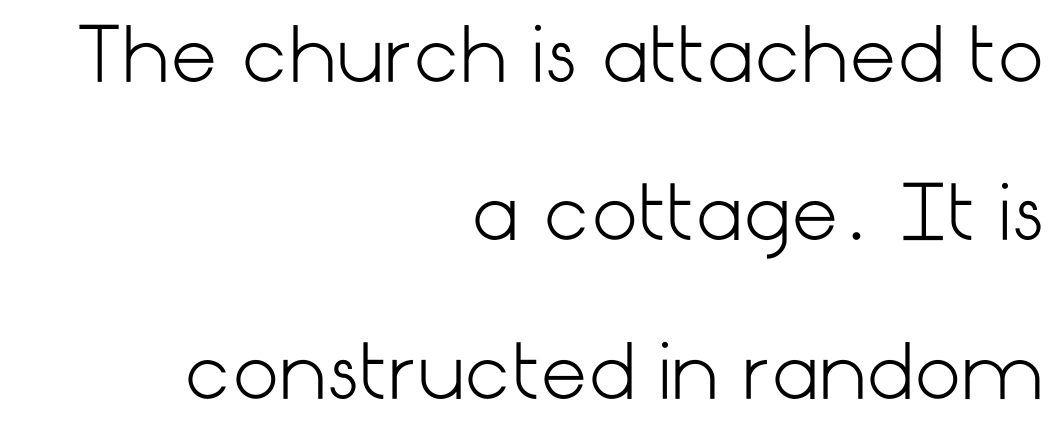
{"serif": "no", "italic": "no", "bold": "no", "weight": "light", "width": "normal", "stroke_contrast": "low", "x_height": "medium", "underline": "no", "align": "right", "line_spacing": "loose", "line_spacing_ratio": 2.14, "letter_spacing": "normal", "letter_spacing_em": 0.0, "glyph_px": 74}
